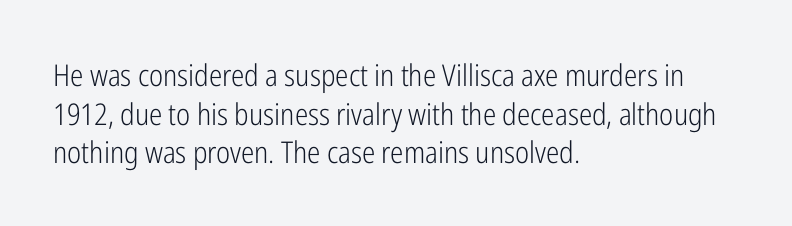
The image shows 30 px light, condensed sans-serif type, upright; set left-aligned, normal line spacing (1.29x), normal letter spacing, not underlined; low stroke contrast and a medium x-height.
